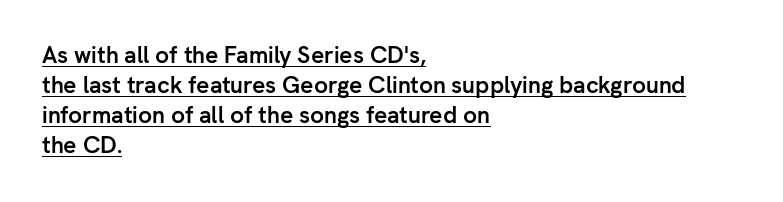
{"italic": "no", "bold": "yes", "underline": "yes", "align": "left", "line_spacing": "normal", "line_spacing_ratio": 1.31, "letter_spacing": "normal", "letter_spacing_em": 0.0, "glyph_px": 23}
